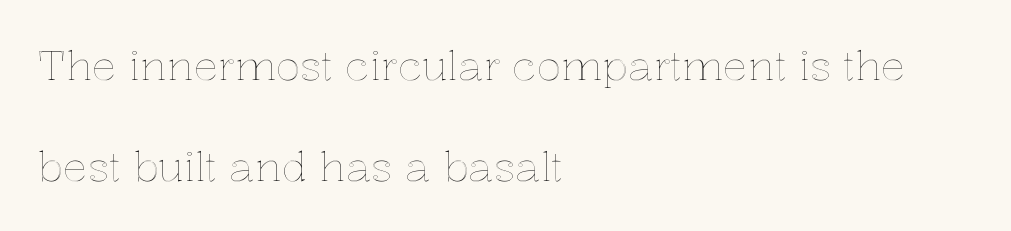
The image shows 41 px text type, upright; set left-aligned, loose line spacing (2.46x), normal letter spacing, not underlined; a medium x-height.
